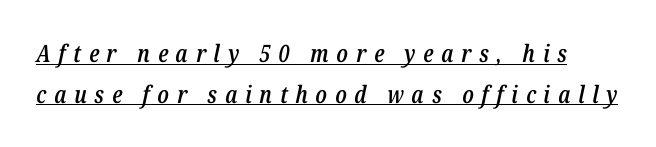
{"italic": "yes", "lean": "right", "slant_degrees": 12, "bold": "semi", "underline": "yes", "line_spacing": "normal", "line_spacing_ratio": 1.69, "letter_spacing": "wide", "letter_spacing_em": 0.32, "glyph_px": 24}
